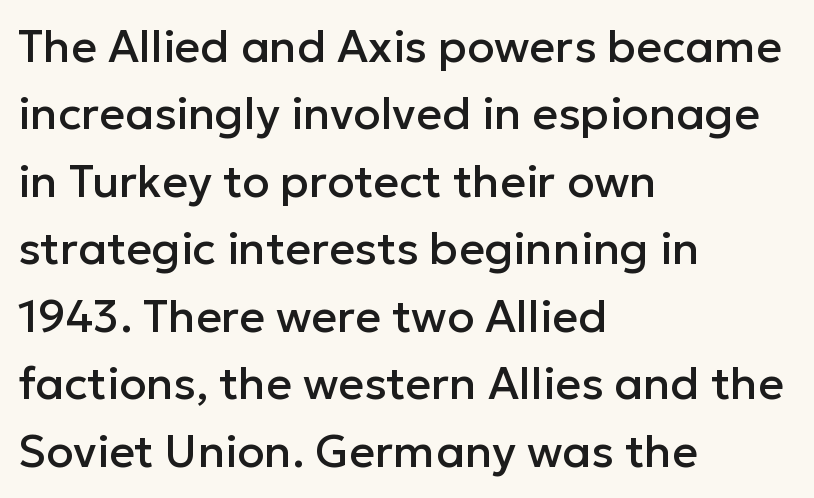
Every stem runs plumb, perpendicular to the baseline. A normal amount of white space separates one row of letters from the next. In terms of letterform style, serifs are entirely absent. Note the varied advance widths — an 'i' is clearly narrower than an 'm'.
